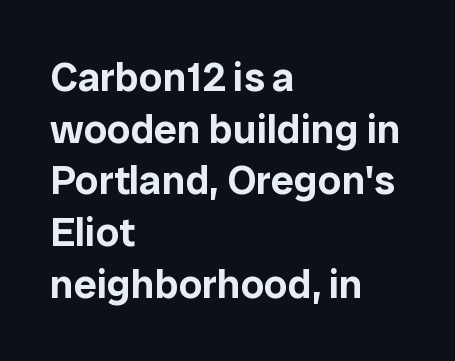
Q: Is the text italic (slanted)? A: No, it is upright.
Q: Is the typeface a serif or a sans-serif typeface? A: Sans-serif.
Q: Is the text underlined? A: No.
Q: How is the paragraph aligned? A: Left-aligned.
Q: Is the spacing between letters normal or unusually wide? A: Normal.
Q: Is the spacing between lines tight, normal or loose? A: Normal.
Q: Width (condensed, normal, or wide)? A: Normal.
Q: Stroke contrast? A: Low.
Q: x-height? A: Medium.
Q: Monospaced? A: No.
